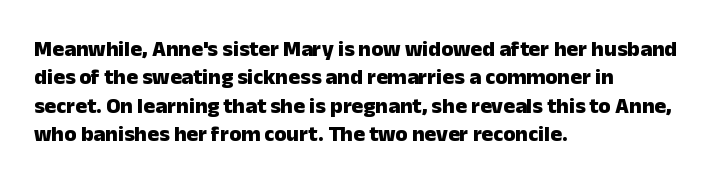
Q: Is the text bold? A: Yes.
Q: Is the text italic (slanted)? A: No, it is upright.
Q: Is the text underlined? A: No.
Q: How is the paragraph aligned? A: Left-aligned.
Q: Is the spacing between letters normal or unusually wide? A: Normal.
Q: Is the spacing between lines tight, normal or loose? A: Normal.
